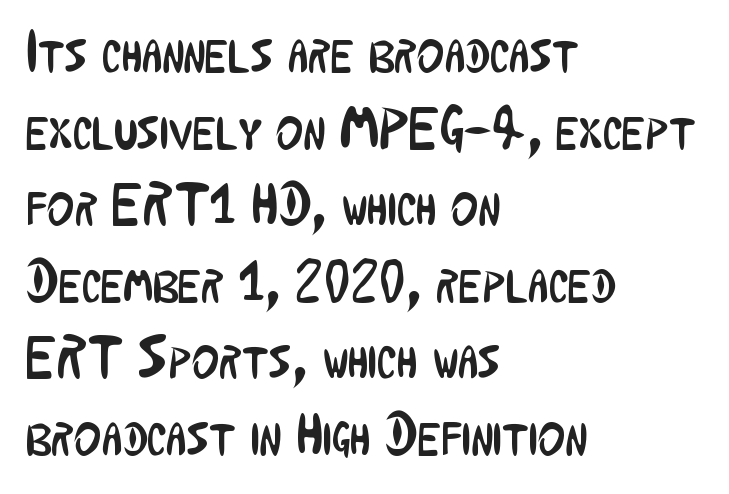
{"serif": "no", "italic": "no", "bold": "no", "weight": "regular", "width": "condensed", "stroke_contrast": "low", "x_height": "medium", "monospaced": "no", "underline": "no", "align": "left", "line_spacing": "normal", "line_spacing_ratio": 1.32, "letter_spacing": "normal", "letter_spacing_em": 0.0, "glyph_px": 58}
